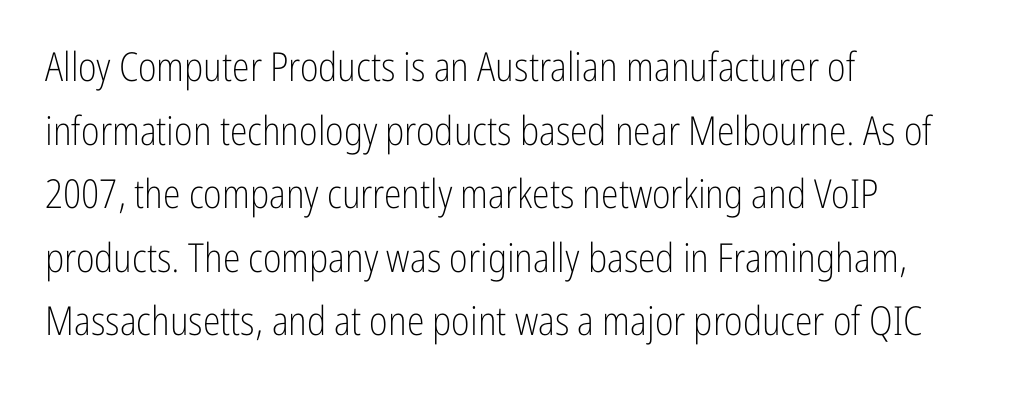
{"serif": "no", "italic": "no", "bold": "no", "weight": "light", "width": "condensed", "stroke_contrast": "low", "x_height": "medium", "monospaced": "no", "underline": "no", "align": "left", "line_spacing": "normal", "line_spacing_ratio": 1.59, "letter_spacing": "normal", "letter_spacing_em": 0.0, "glyph_px": 40}
